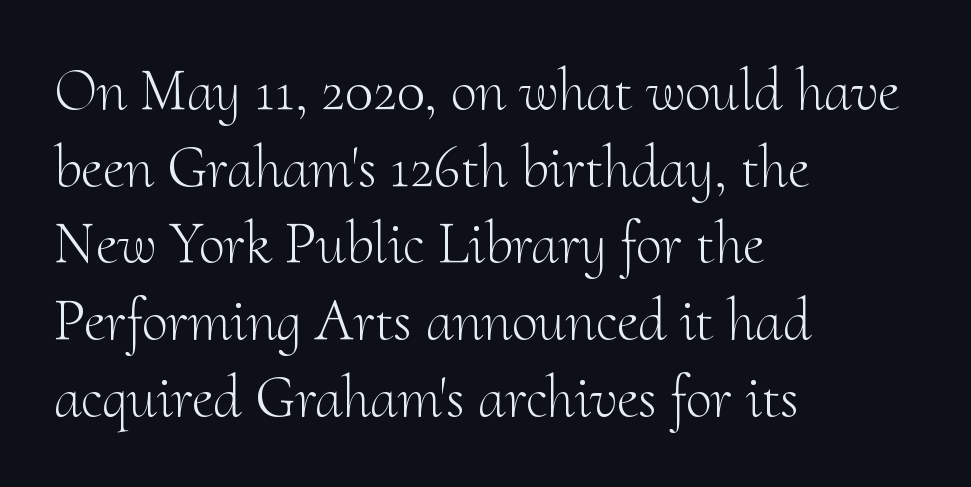
The image shows 59 px light serif type, upright; set left-aligned, normal line spacing (1.3x), normal letter spacing, not underlined; medium stroke contrast and a small x-height.
